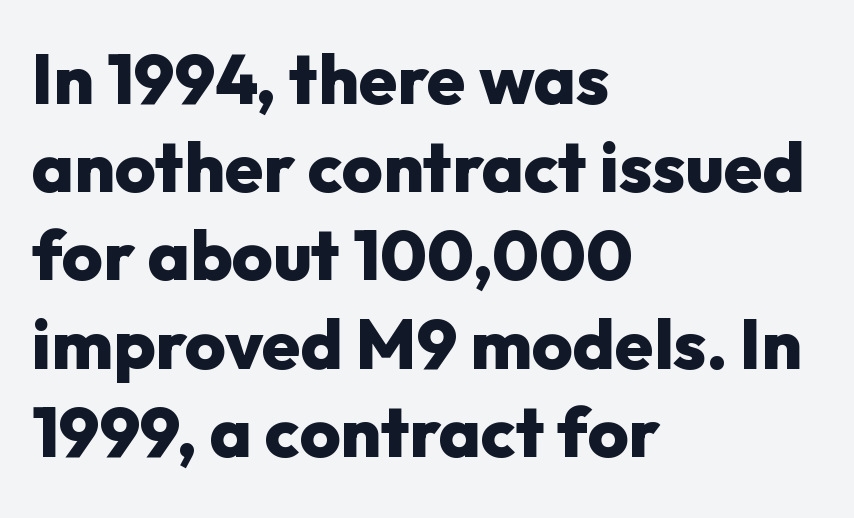
Q: Is the text bold? A: Yes.
Q: Is the text italic (slanted)? A: No, it is upright.
Q: Is the typeface a serif or a sans-serif typeface? A: Sans-serif.
Q: Is the text underlined? A: No.
Q: How is the paragraph aligned? A: Left-aligned.
Q: Is the spacing between letters normal or unusually wide? A: Normal.
Q: Is the spacing between lines tight, normal or loose? A: Normal.
Q: Width (condensed, normal, or wide)? A: Normal.
Q: Stroke contrast? A: Low.
Q: x-height? A: Medium.
Q: Monospaced? A: No.
